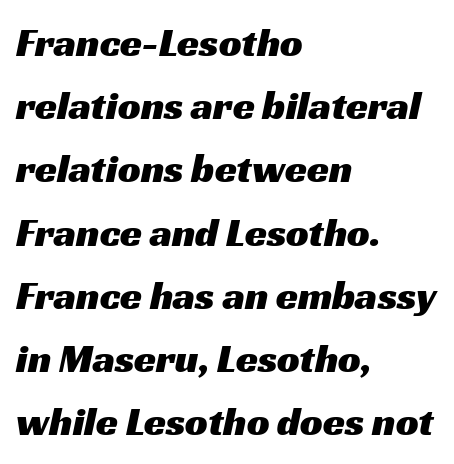
Q: Is the typeface a serif or a sans-serif typeface? A: Sans-serif.
Q: Is the text underlined? A: No.
Q: How is the paragraph aligned? A: Left-aligned.
Q: Is the spacing between letters normal or unusually wide? A: Normal.
Q: Is the spacing between lines tight, normal or loose? A: Normal.
Q: Width (condensed, normal, or wide)? A: Wide.
Q: Stroke contrast? A: Medium.
Q: x-height? A: Medium.
Q: Monospaced? A: No.
